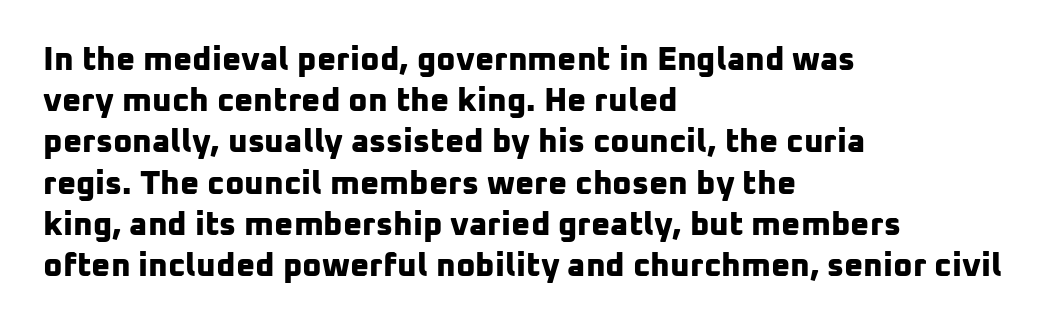
The image shows 33 px bold sans-serif type; set left-aligned, normal line spacing (1.25x), normal letter spacing, not underlined; low stroke contrast and a medium x-height.
